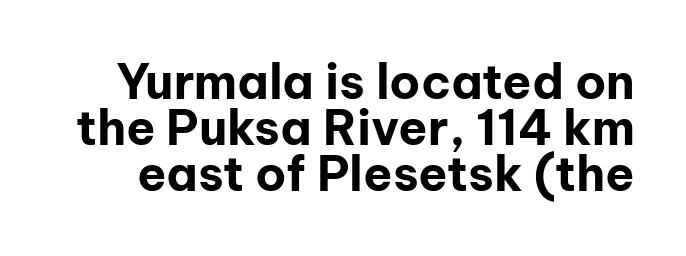
{"serif": "no", "italic": "no", "bold": "yes", "weight": "bold", "width": "normal", "stroke_contrast": "low", "x_height": "medium", "monospaced": "no", "underline": "no", "line_spacing": "tight", "line_spacing_ratio": 0.96, "letter_spacing": "normal", "letter_spacing_em": 0.0, "glyph_px": 48}
